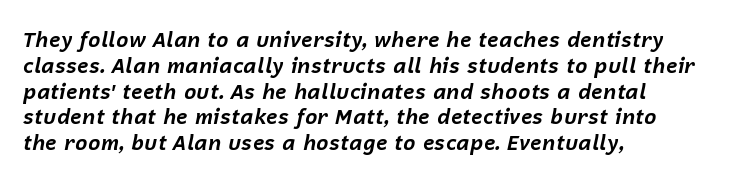
Notice how the stems are inclined rather than vertical — that's the hallmark of italics. As a designer I'd log this as weight 700, bold. Students, note that the glyphs here touch the page at normal intervals. The compositor pushed each line to the left boundary.
